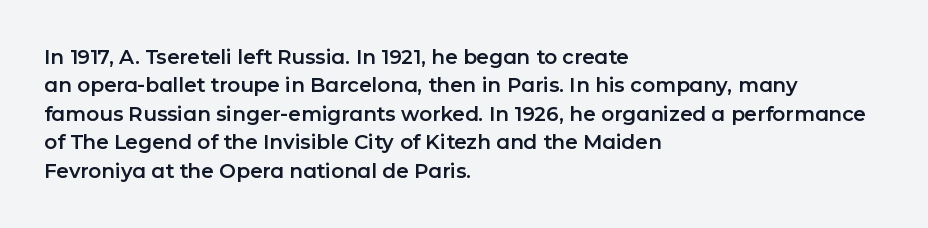
{"italic": "no", "underline": "no", "align": "left", "line_spacing": "normal", "line_spacing_ratio": 1.42, "letter_spacing": "normal", "letter_spacing_em": 0.0, "glyph_px": 20}
